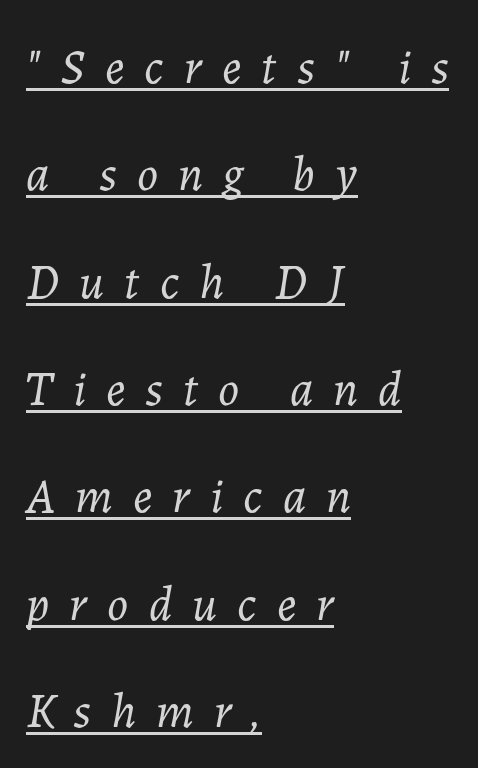
{"italic": "yes", "lean": "right", "slant_degrees": 7, "bold": "no", "weight": "light", "width": "normal", "stroke_contrast": "low", "x_height": "medium", "monospaced": "no", "underline": "yes", "align": "left", "line_spacing": "loose", "line_spacing_ratio": 2.19, "letter_spacing": "wide", "letter_spacing_em": 0.41, "glyph_px": 49}
